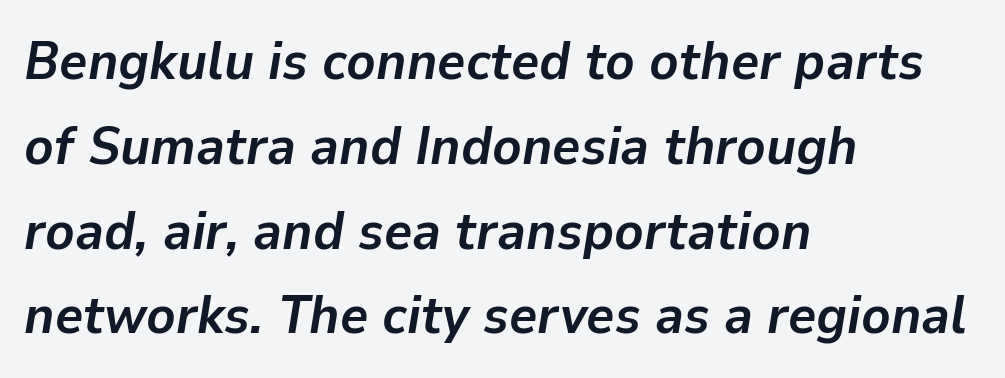
{"italic": "yes", "lean": "right", "slant_degrees": 9, "bold": "yes", "weight": "semibold", "width": "normal", "stroke_contrast": "low", "x_height": "medium", "monospaced": "no", "underline": "no", "align": "left", "line_spacing": "normal", "line_spacing_ratio": 1.57, "letter_spacing": "normal", "letter_spacing_em": 0.0, "glyph_px": 54}
